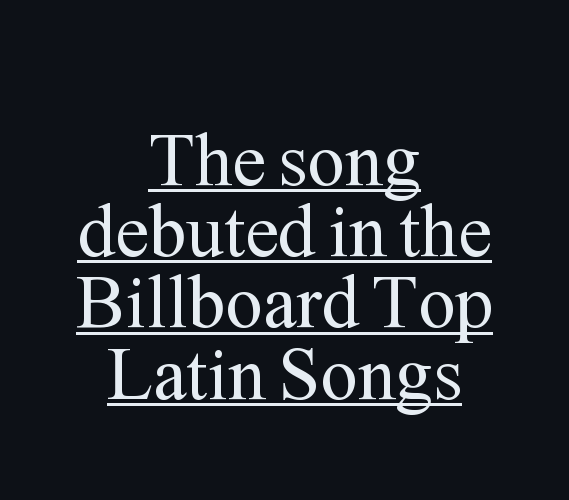
A student would call this center alignment; a typographer would say set centered. Rendered with straight, roman letterforms. Each line of the rendering has a horizontal stroke beneath the glyphs. A typesetter would call this leading minimal, almost set solid. You could not count columns in this text — the font is proportionally spaced. Between one letter and the next there's only the usual sliver of space.
